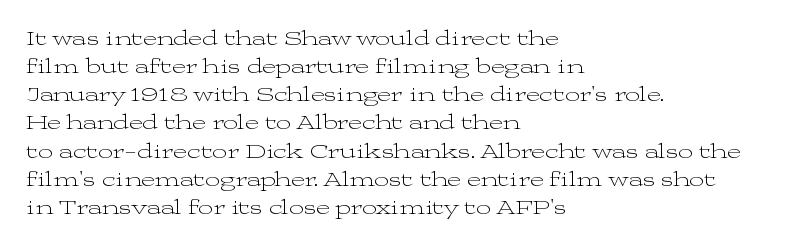
The image shows 21 px text type, upright; set left-aligned, normal line spacing (1.34x), normal letter spacing, not underlined.
